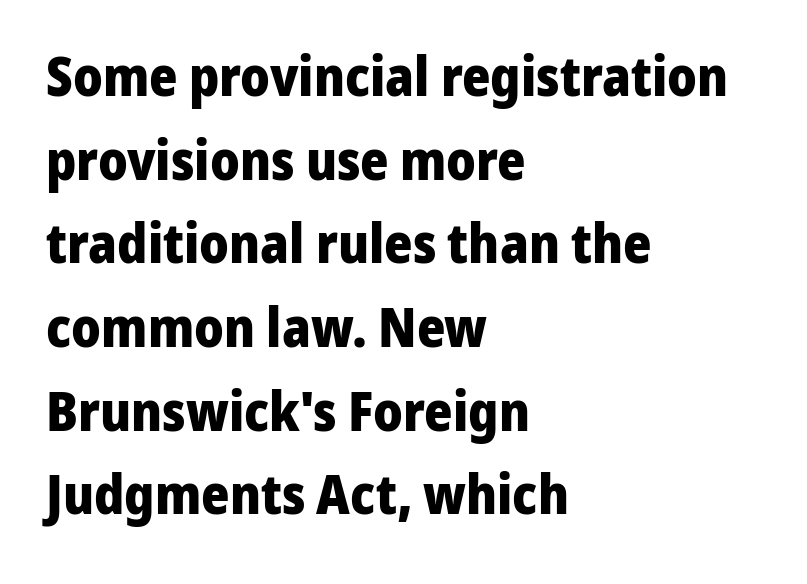
The image shows 54 px heavy sans-serif type, upright; set left-aligned, normal line spacing (1.55x), normal letter spacing, not underlined; low stroke contrast and a medium x-height.
